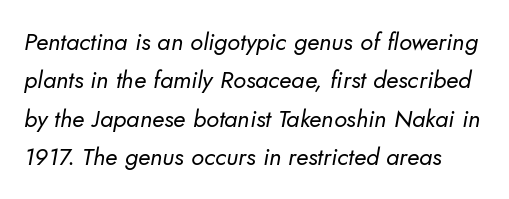
{"bold": "no", "underline": "no", "line_spacing": "normal", "line_spacing_ratio": 1.6, "letter_spacing": "normal", "letter_spacing_em": 0.0, "glyph_px": 24}
